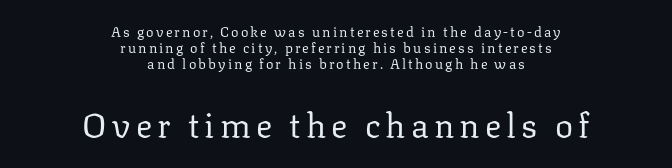
Q: Is the text bold? A: No.
Q: Is the text italic (slanted)? A: No, it is upright.
Q: Is the typeface a serif or a sans-serif typeface? A: Serif.
Q: Is the text underlined? A: No.
Q: How is the paragraph aligned? A: Centered.
Q: Which block of text is set in a larger size, the first (top) or the second (bottom)? A: The second (bottom) one.
Q: Width (condensed, normal, or wide)? A: Normal.
Q: Stroke contrast? A: Low.
Q: x-height? A: Medium.
Q: Monospaced? A: No.
